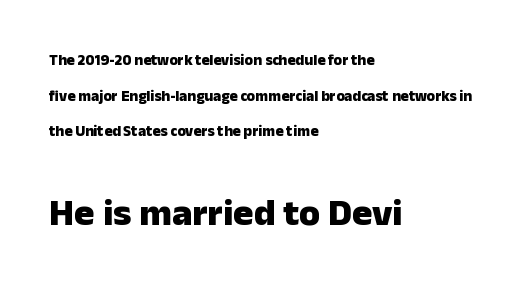
Every letter is thick-stroked: bold, no question. Each letter keeps its own natural width here, so spacing adapts to shape. No extra tracking has been applied to these lines. The typography opts for an upright posture over an oblique one.
